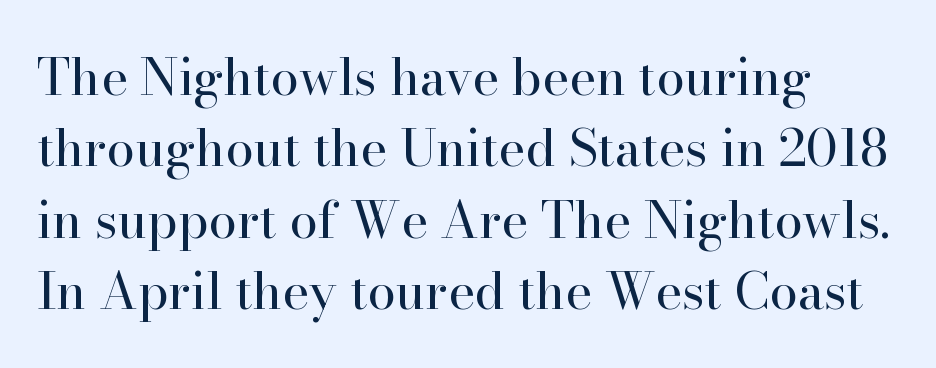
{"serif": "yes", "italic": "no", "bold": "no", "weight": "regular", "width": "normal", "stroke_contrast": "high", "x_height": "small", "monospaced": "no", "underline": "no", "align": "left", "line_spacing": "normal", "line_spacing_ratio": 1.4, "letter_spacing": "normal", "letter_spacing_em": 0.0, "glyph_px": 51}
